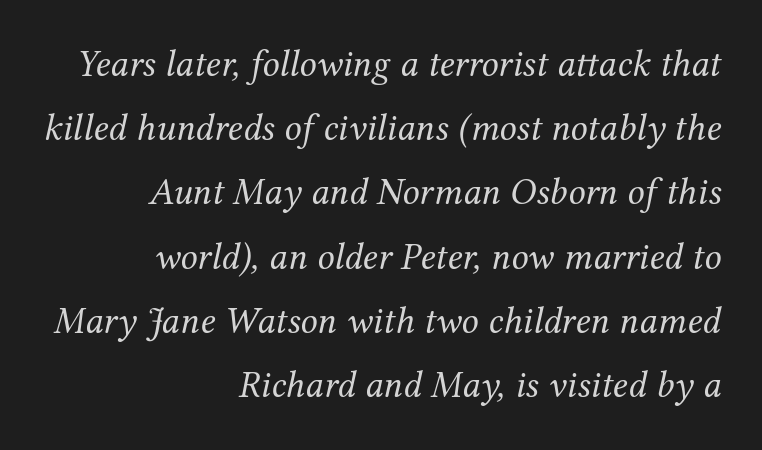
The image shows 38 px regular-weight serif type, italic (leaning right); set right-aligned, normal line spacing (1.69x), normal letter spacing, not underlined; medium stroke contrast and a medium x-height.
